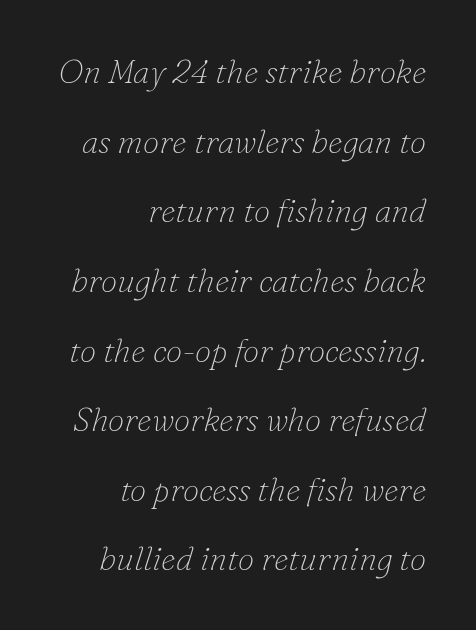
{"serif": "yes", "italic": "yes", "lean": "right", "slant_degrees": 16, "bold": "no", "weight": "thin", "width": "normal", "stroke_contrast": "low", "x_height": "small", "monospaced": "no", "underline": "no", "align": "right", "line_spacing": "loose", "line_spacing_ratio": 2.11, "letter_spacing": "normal", "letter_spacing_em": 0.0, "glyph_px": 33}
